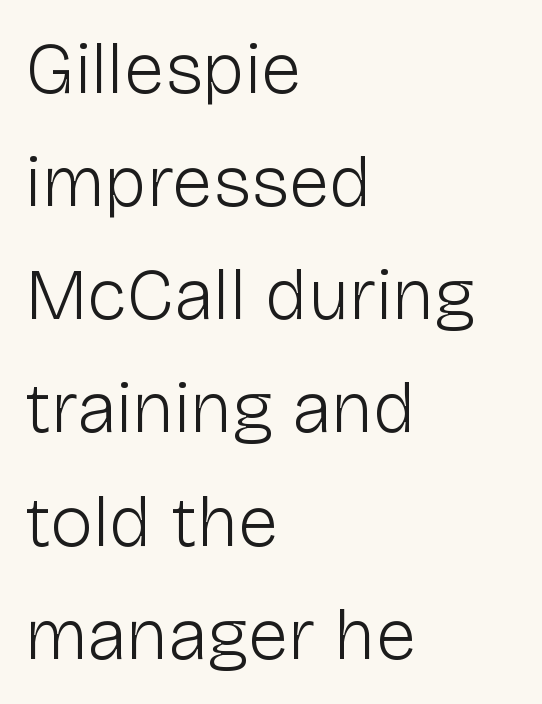
The image shows 73 px light sans-serif type, upright; set left-aligned, normal line spacing (1.55x), normal letter spacing, not underlined; low stroke contrast and a medium x-height.
